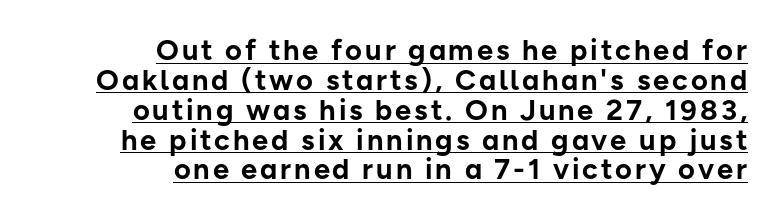
{"serif": "no", "italic": "no", "bold": "yes", "weight": "bold", "width": "normal", "stroke_contrast": "low", "x_height": "medium", "monospaced": "no", "underline": "yes", "align": "right", "line_spacing": "tight", "line_spacing_ratio": 1.03, "glyph_px": 29}
